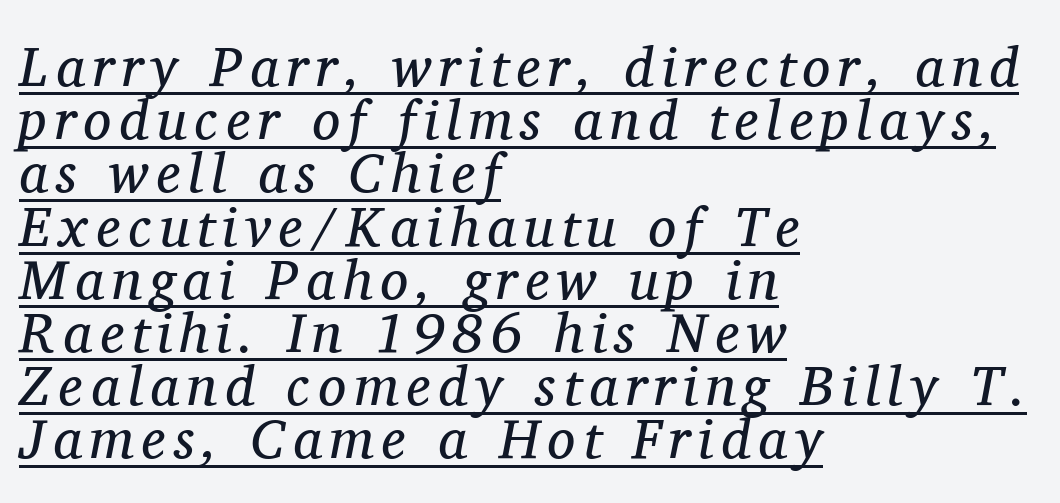
The image shows 56 px regular-weight serif type, italic (leaning right); set left-aligned, tight line spacing (0.95x), underlined; medium stroke contrast and a medium x-height.
